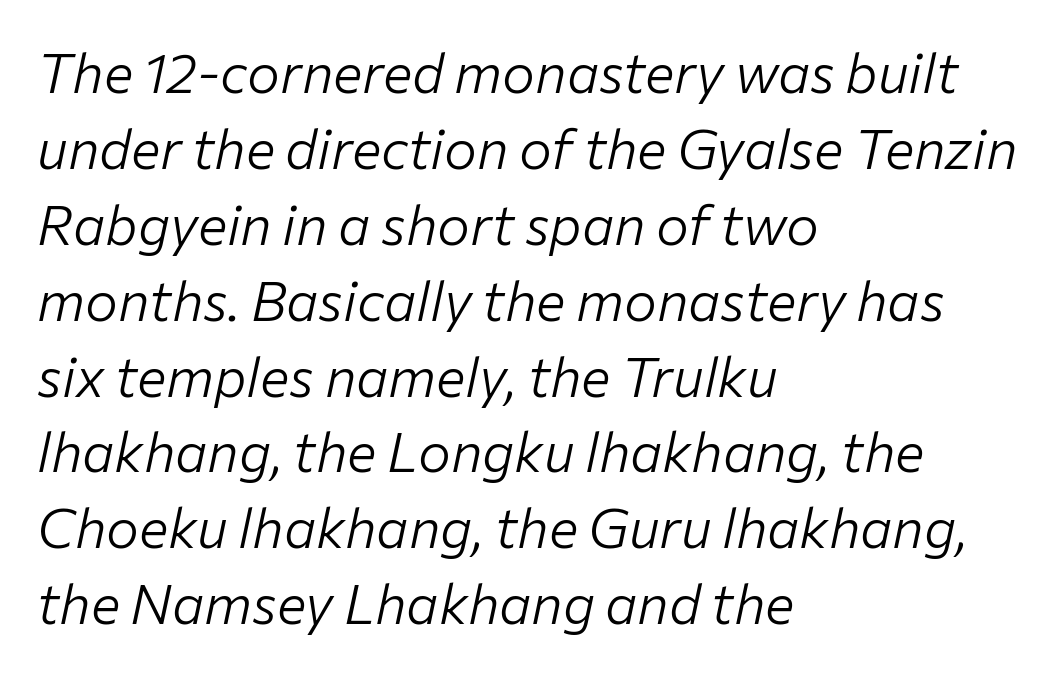
Q: Is the text bold? A: No.
Q: Is the text italic (slanted)? A: Yes, it leans right by about 12 degrees.
Q: Is the text underlined? A: No.
Q: How is the paragraph aligned? A: Left-aligned.
Q: Is the spacing between letters normal or unusually wide? A: Normal.
Q: Is the spacing between lines tight, normal or loose? A: Normal.
Q: Width (condensed, normal, or wide)? A: Normal.
Q: Stroke contrast? A: Low.
Q: x-height? A: Medium.
Q: Monospaced? A: No.
